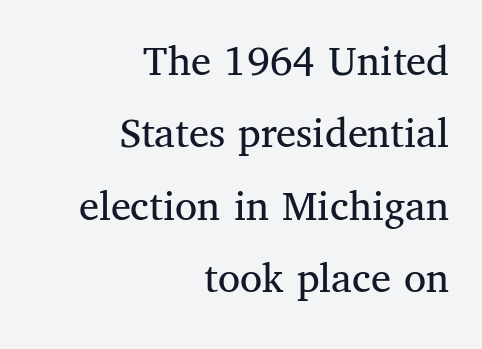
{"serif": "yes", "italic": "no", "bold": "no", "weight": "regular", "width": "normal", "stroke_contrast": "medium", "x_height": "medium", "monospaced": "no", "underline": "no", "align": "right", "line_spacing": "normal", "line_spacing_ratio": 1.61, "letter_spacing": "normal", "letter_spacing_em": 0.0, "glyph_px": 45}
